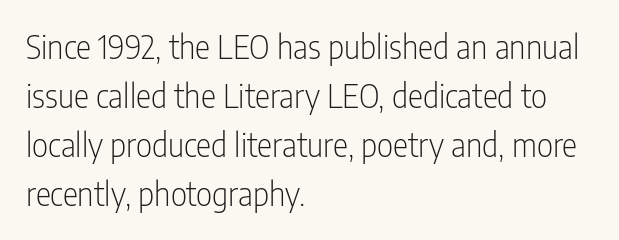
Q: Is the text bold? A: No.
Q: Is the text italic (slanted)? A: No, it is upright.
Q: Is the typeface a serif or a sans-serif typeface? A: Sans-serif.
Q: Is the text underlined? A: No.
Q: How is the paragraph aligned? A: Left-aligned.
Q: Is the spacing between letters normal or unusually wide? A: Normal.
Q: Is the spacing between lines tight, normal or loose? A: Normal.
Q: Width (condensed, normal, or wide)? A: Condensed.
Q: Stroke contrast? A: Low.
Q: x-height? A: Medium.
Q: Monospaced? A: No.
